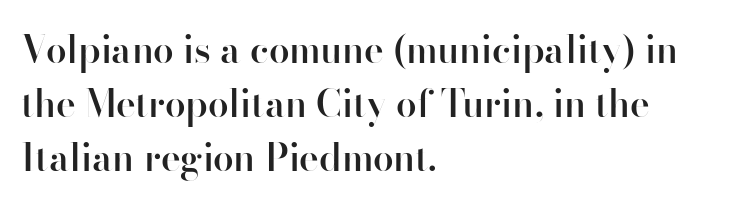
Notice the strokes are somewhat thickened but not fully heavy: this is a semibold. The letters sit at their default tracking, neither squeezed nor spread. The paragraph has a hard left edge and a soft right edge. Proportional: the letters do not fall into vertical columns. Do the letters lean? They stand straight.
